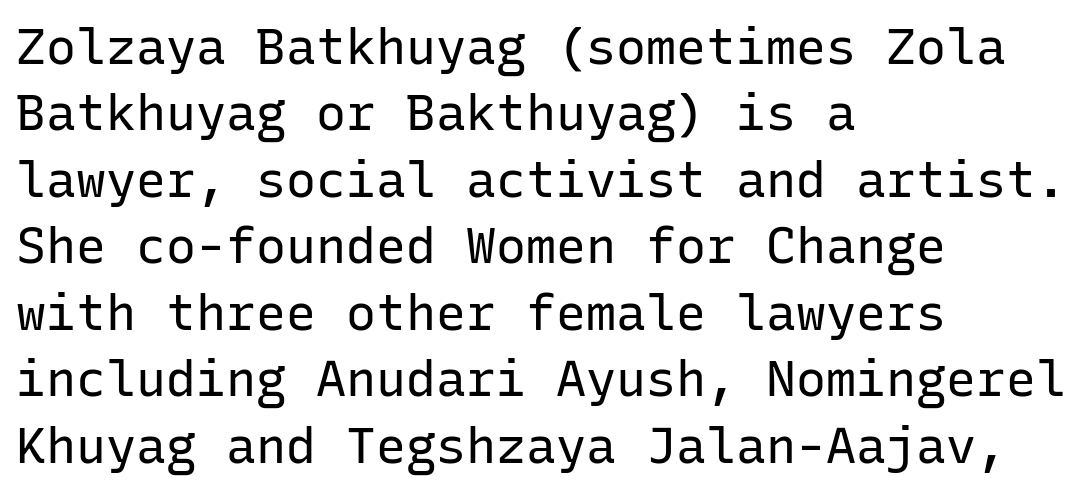
Q: Is the text bold? A: No.
Q: Is the text italic (slanted)? A: No, it is upright.
Q: Is the typeface a serif or a sans-serif typeface? A: Sans-serif.
Q: Is the text underlined? A: No.
Q: How is the paragraph aligned? A: Left-aligned.
Q: Is the spacing between letters normal or unusually wide? A: Normal.
Q: Is the spacing between lines tight, normal or loose? A: Normal.
Q: Width (condensed, normal, or wide)? A: Normal.
Q: Stroke contrast? A: Low.
Q: x-height? A: Medium.
Q: Monospaced? A: Yes.
